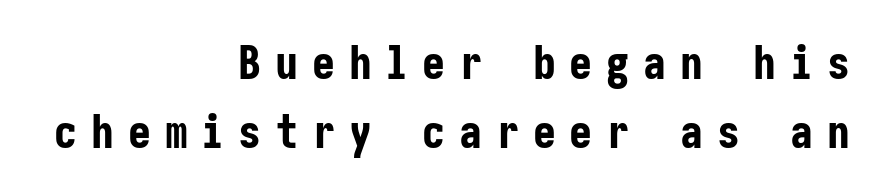
Q: Is the text bold? A: Yes.
Q: Is the text italic (slanted)? A: No, it is upright.
Q: Is the typeface a serif or a sans-serif typeface? A: Sans-serif.
Q: Is the text underlined? A: No.
Q: How is the paragraph aligned? A: Right-aligned.
Q: Is the spacing between letters normal or unusually wide? A: Unusually wide.
Q: Is the spacing between lines tight, normal or loose? A: Normal.
Q: Width (condensed, normal, or wide)? A: Condensed.
Q: Stroke contrast? A: Low.
Q: x-height? A: Medium.
